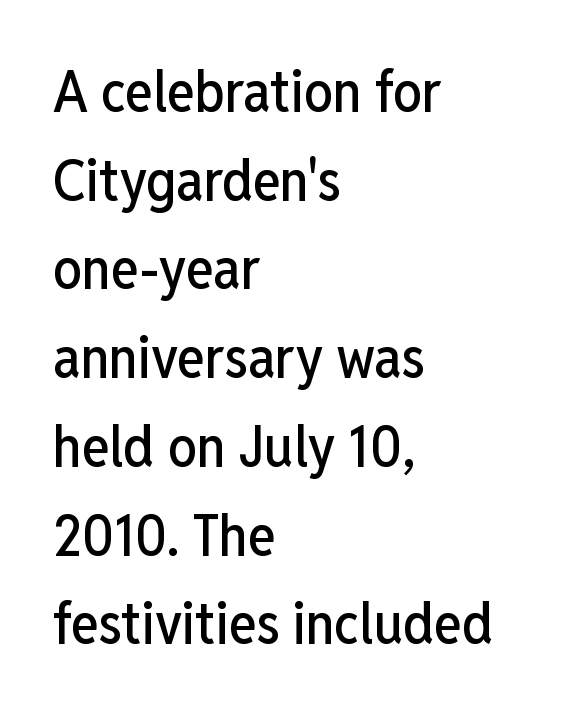
Q: Is the text italic (slanted)? A: No, it is upright.
Q: Is the typeface a serif or a sans-serif typeface? A: Sans-serif.
Q: Is the text underlined? A: No.
Q: How is the paragraph aligned? A: Left-aligned.
Q: Is the spacing between letters normal or unusually wide? A: Normal.
Q: Is the spacing between lines tight, normal or loose? A: Normal.
Q: Width (condensed, normal, or wide)? A: Condensed.
Q: Stroke contrast? A: Low.
Q: x-height? A: Medium.
Q: Monospaced? A: No.
